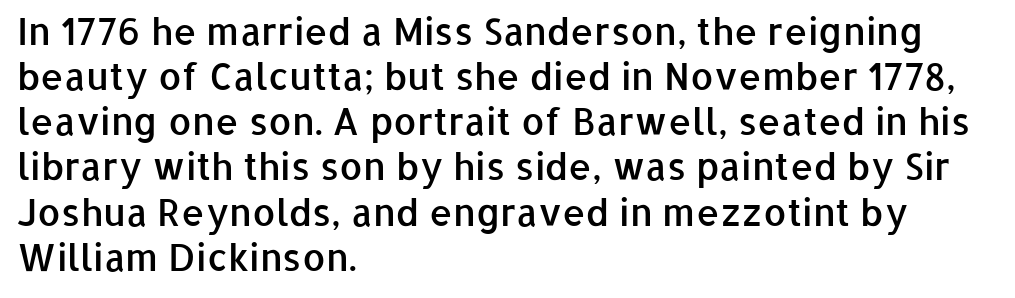
The image shows 37 px semibold sans-serif type, upright; set left-aligned, line spacing 1.22x, normal letter spacing, not underlined; low stroke contrast and a medium x-height.
